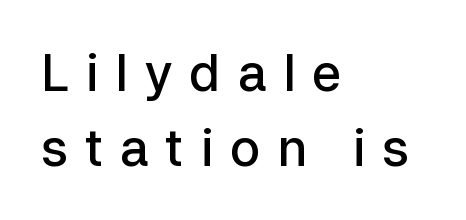
Q: Is the text bold? A: Semi-bold.
Q: Is the text italic (slanted)? A: No, it is upright.
Q: Is the typeface a serif or a sans-serif typeface? A: Sans-serif.
Q: Is the text underlined? A: No.
Q: How is the paragraph aligned? A: Left-aligned.
Q: Is the spacing between letters normal or unusually wide? A: Unusually wide.
Q: Is the spacing between lines tight, normal or loose? A: Normal.
Q: Width (condensed, normal, or wide)? A: Normal.
Q: Stroke contrast? A: Low.
Q: x-height? A: Medium.
Q: Monospaced? A: No.
